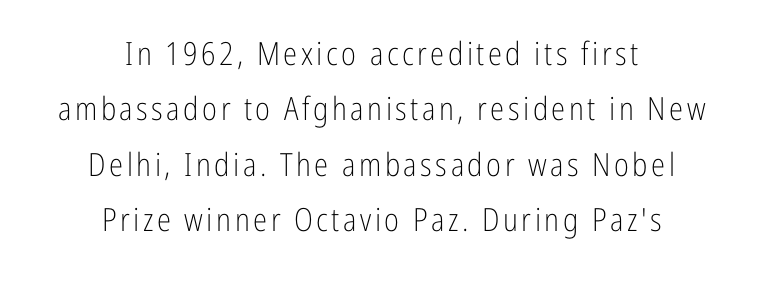
Ascenders rise straight up at ninety degrees. The passage shown is typed in a proportional face where columns would drift. Each letter's strokes conclude bluntly, with no projecting serifs. The font is comparable to plain body text, perhaps lighter. The paragraph shown floats in the horizontal middle. The zone under the glyphs is completely vacant.
